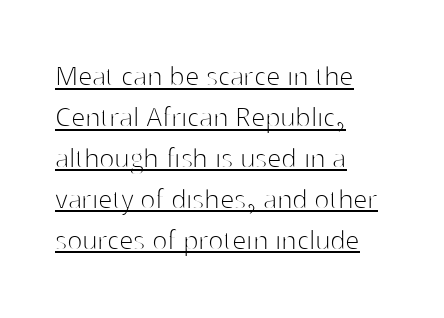
The image shows 32 px thin sans-serif type, upright; set left-aligned, normal line spacing (1.28x), normal letter spacing, underlined; high stroke contrast and a medium x-height.
